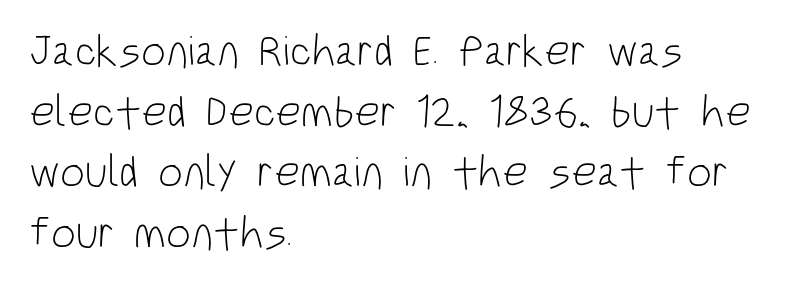
The image shows 44 px light, condensed sans-serif type, upright; set left-aligned, normal line spacing (1.38x), normal letter spacing, not underlined; low stroke contrast and a large x-height.
